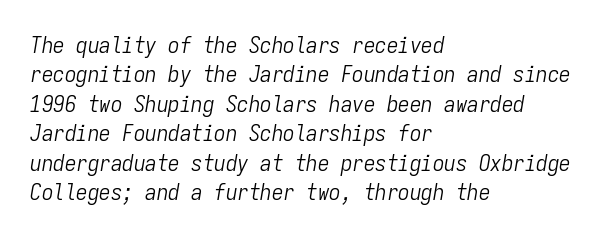
The type is set solid horizontally, with unmodified tracking. The designer left line spacing at the default. Horizontal alignment here is leftward, the default for most running prose. Stems here are at most as thick as an everyday book face.
